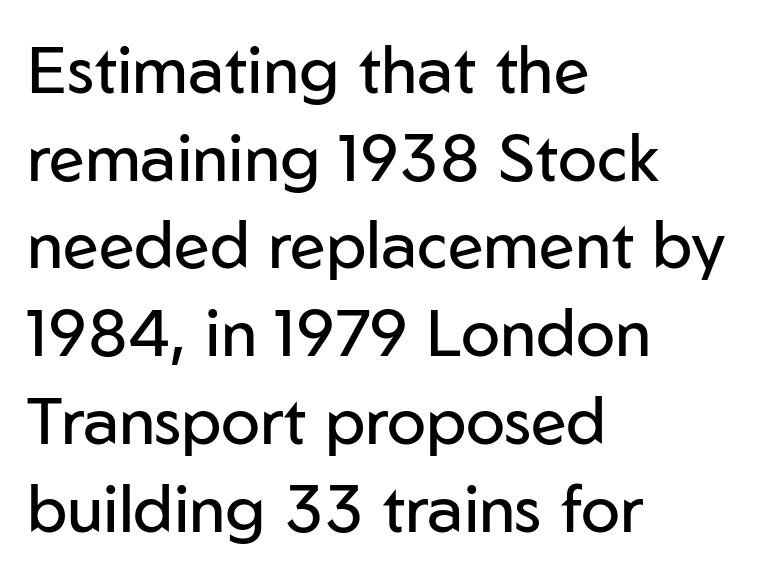
The image shows 65 px regular-weight sans-serif type, upright; set left-aligned, normal line spacing (1.35x), normal letter spacing, not underlined; low stroke contrast and a medium x-height.
